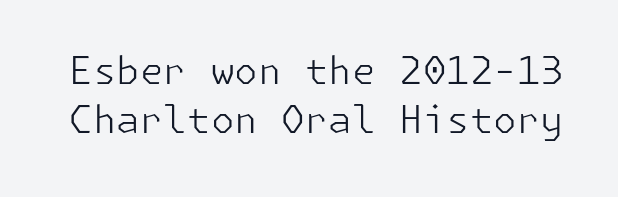
The image shows 38 px light sans-serif type, upright; set normal line spacing (1.3x), normal letter spacing, not underlined; low stroke contrast and a medium x-height.
